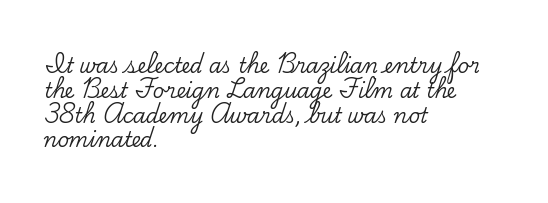
The letters sit at their default tracking, neither squeezed nor spread. Compared with a centered layout, this one pins lines to the left instead. Clear beneath every line of the passage.
